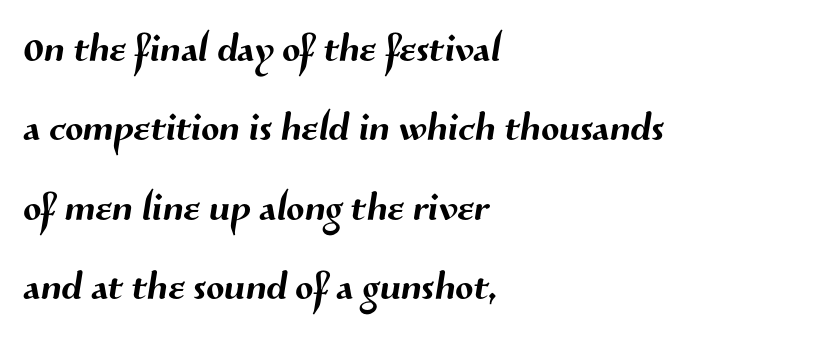
Q: Is the typeface a serif or a sans-serif typeface? A: Sans-serif.
Q: Is the text underlined? A: No.
Q: How is the paragraph aligned? A: Left-aligned.
Q: Is the spacing between letters normal or unusually wide? A: Normal.
Q: Is the spacing between lines tight, normal or loose? A: Normal.
Q: Width (condensed, normal, or wide)? A: Normal.
Q: Stroke contrast? A: Medium.
Q: x-height? A: Medium.
Q: Monospaced? A: No.
